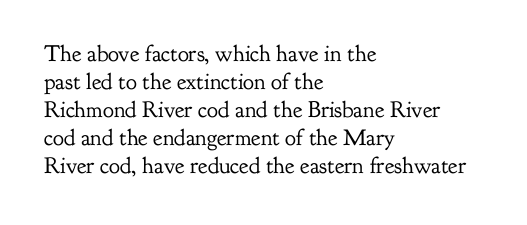
Q: Is the text bold? A: No.
Q: Is the text italic (slanted)? A: No, it is upright.
Q: Is the text underlined? A: No.
Q: How is the paragraph aligned? A: Left-aligned.
Q: Is the spacing between letters normal or unusually wide? A: Normal.
